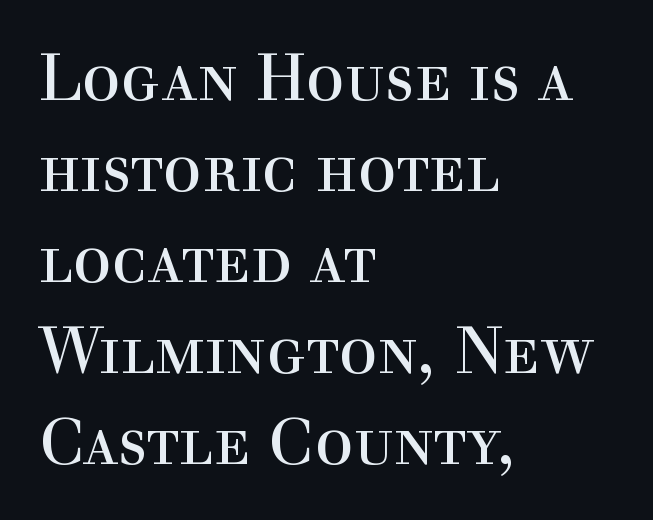
The image shows 64 px regular-weight serif type, upright; set left-aligned, normal line spacing (1.42x), normal letter spacing, not underlined; a medium x-height.
